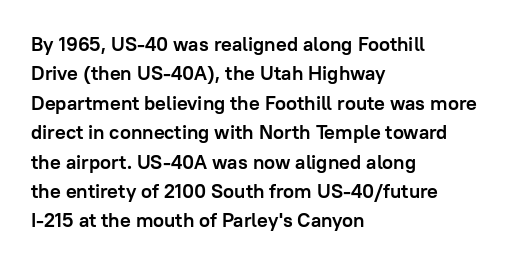
{"italic": "no", "bold": "yes", "underline": "no", "align": "left", "line_spacing": "normal", "line_spacing_ratio": 1.47, "letter_spacing": "normal", "letter_spacing_em": 0.0, "glyph_px": 20}
